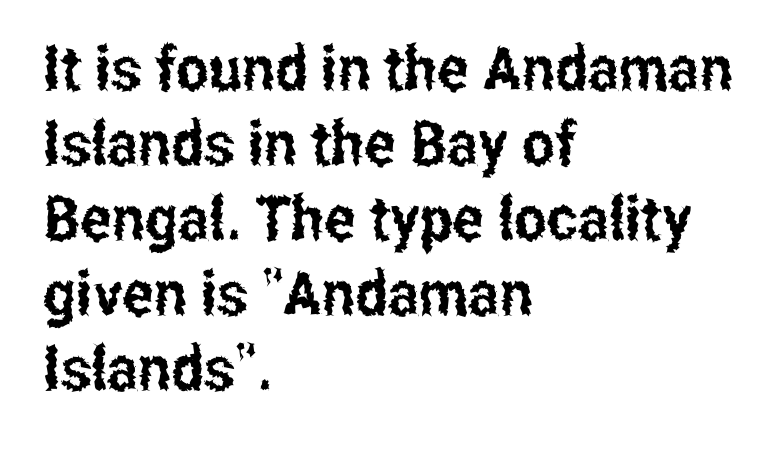
Q: Is the text italic (slanted)? A: No, it is upright.
Q: Is the typeface a serif or a sans-serif typeface? A: Sans-serif.
Q: Is the text underlined? A: No.
Q: How is the paragraph aligned? A: Left-aligned.
Q: Is the spacing between letters normal or unusually wide? A: Normal.
Q: Width (condensed, normal, or wide)? A: Condensed.
Q: Stroke contrast? A: Low.
Q: x-height? A: Medium.
Q: Monospaced? A: No.
